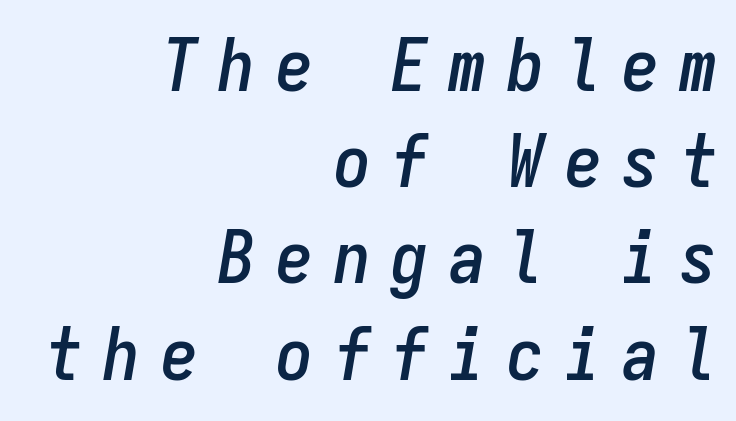
Q: Is the text italic (slanted)? A: Yes, it leans right by about 9 degrees.
Q: Is the text underlined? A: No.
Q: How is the paragraph aligned? A: Right-aligned.
Q: Is the spacing between letters normal or unusually wide? A: Unusually wide.
Q: Is the spacing between lines tight, normal or loose? A: Normal.
Q: Width (condensed, normal, or wide)? A: Condensed.
Q: Stroke contrast? A: Low.
Q: x-height? A: Medium.
Q: Monospaced? A: Yes.
